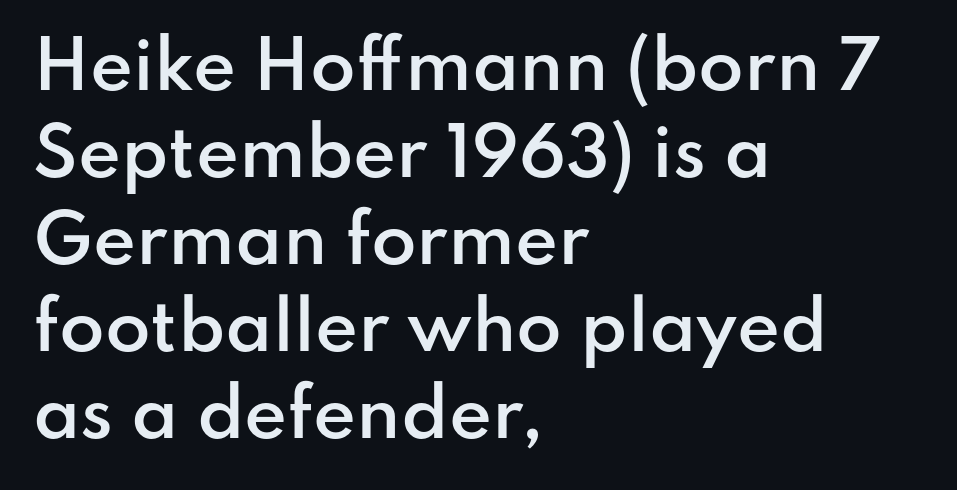
Examine the stroke ends and you'll find no serifs. The specimen reads as upright at a glance. Here the designer chose a conventional face with non-uniform glyph widths. Successive baselines arrive at the customary interval.
